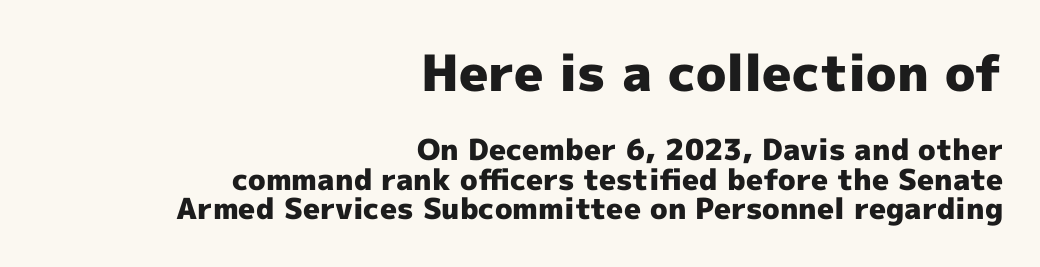
If you measured baseline to baseline, you'd find a short distance. The typesetter chose a ragged-left arrangement here. Clear beneath every line of the passage. The typography opts for an upright posture over an oblique one. Classification — sans serif. Spacing verdict: proportional, widths tailored to each character.
